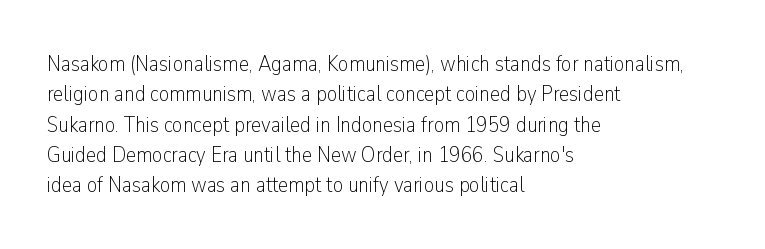
The space directly below the letters is spotless. Caption: standard tracking, unaltered. Vertically, the passage feels balanced, rows spaced as you'd expect. Does the lettering tilt? It doesn't — this is upright.
